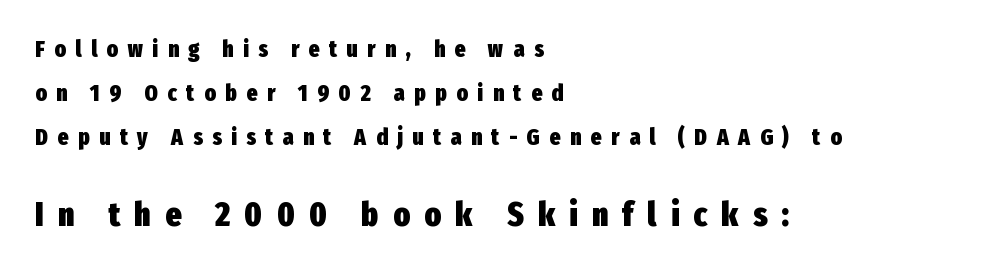
{"serif": "no", "italic": "no", "bold": "yes", "weight": "heavy", "width": "condensed", "stroke_contrast": "low", "x_height": "medium", "monospaced": "no", "underline": "no", "align": "left", "line_spacing": "loose", "line_spacing_ratio": 1.91, "letter_spacing": "wide", "letter_spacing_em": 0.42, "larger_block": "second", "size_ratio": 1.48, "glyph_px": 34}
